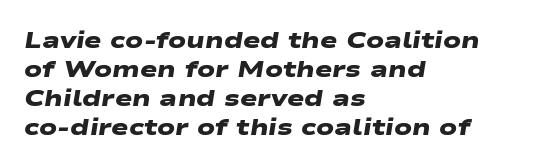
{"bold": "yes", "underline": "no", "align": "left", "line_spacing": "normal", "line_spacing_ratio": 1.26, "letter_spacing": "normal", "letter_spacing_em": 0.0, "glyph_px": 23}
